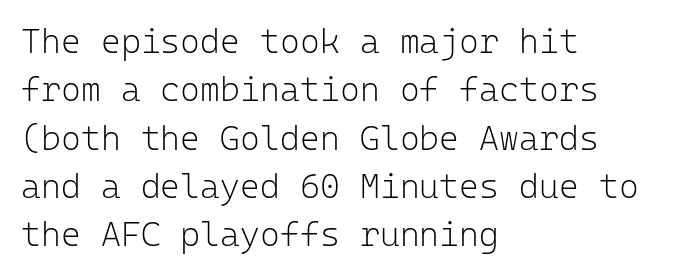
The image shows 34 px light sans-serif type, upright, monospaced; set left-aligned, normal line spacing (1.42x), normal letter spacing, not underlined; low stroke contrast and a medium x-height.
